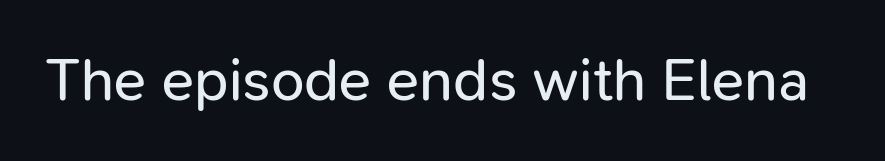
Characters remain perfectly vertical along every line. Bold? No — there's no thickening of the strokes. Serifs: no, the terminals of the letterforms are clean. Here the designer chose a conventional face with non-uniform glyph widths. Clear beneath every line of the passage.
